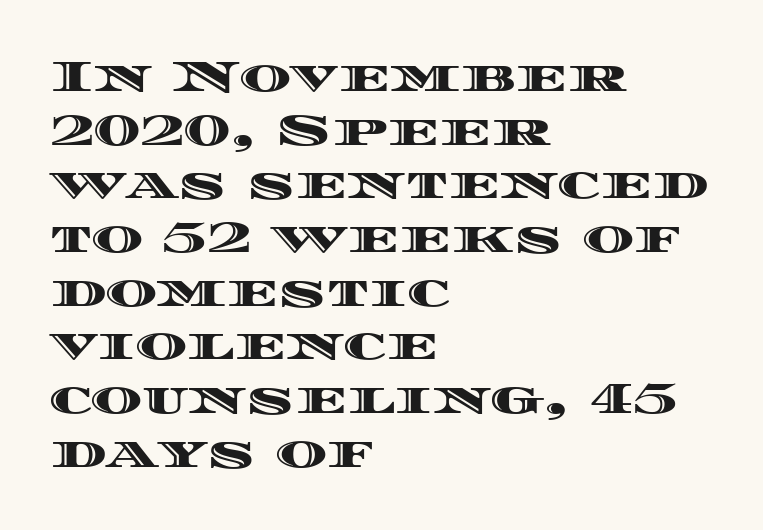
Q: Is the text italic (slanted)? A: No, it is upright.
Q: Is the text underlined? A: No.
Q: How is the paragraph aligned? A: Left-aligned.
Q: Is the spacing between letters normal or unusually wide? A: Normal.
Q: Width (condensed, normal, or wide)? A: Wide.
Q: x-height? A: Large.
Q: Monospaced? A: No.
